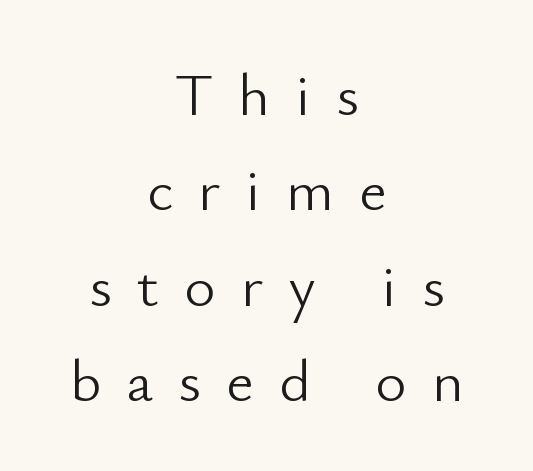
The lettering stays uniformly vertical, giving the passage a roman look. Leading: standard. A typesetter would call this heavily tracked-out type. Is this a fixed-width face? No — the glyphs have proportional, varying widths. These lines are composed in type without serifs.
